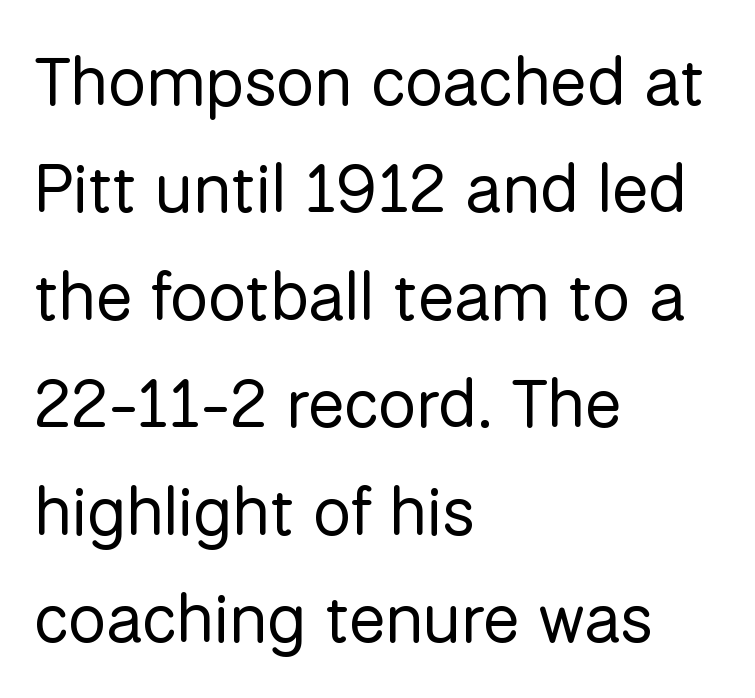
Q: Is the text bold? A: No.
Q: Is the text italic (slanted)? A: No, it is upright.
Q: Is the typeface a serif or a sans-serif typeface? A: Sans-serif.
Q: Is the text underlined? A: No.
Q: How is the paragraph aligned? A: Left-aligned.
Q: Is the spacing between letters normal or unusually wide? A: Normal.
Q: Is the spacing between lines tight, normal or loose? A: Normal.
Q: Width (condensed, normal, or wide)? A: Normal.
Q: Stroke contrast? A: Low.
Q: x-height? A: Medium.
Q: Monospaced? A: No.
